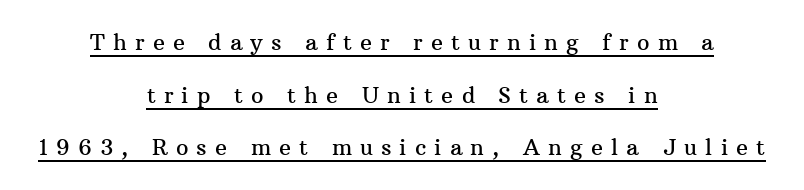
Which margin do the lines hug? Neither — every line sits in the middle. Line spacing here is loose. This is the regular roman posture of the typeface. Does a line run under the words? Yes, clearly. Tracking value appears strongly positive — letters spread wide.
